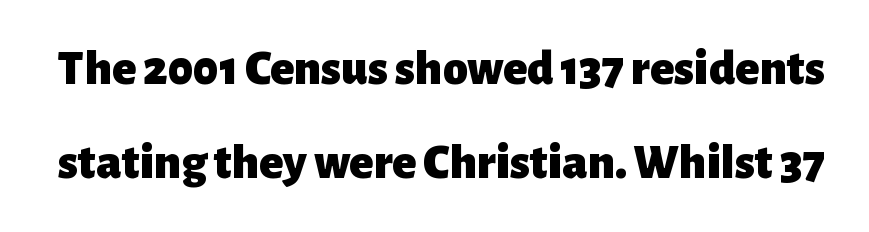
{"serif": "no", "italic": "no", "bold": "yes", "weight": "heavy", "width": "normal", "stroke_contrast": "low", "x_height": "medium", "monospaced": "no", "underline": "no", "line_spacing_ratio": 1.88, "letter_spacing": "normal", "letter_spacing_em": 0.0, "glyph_px": 50}
